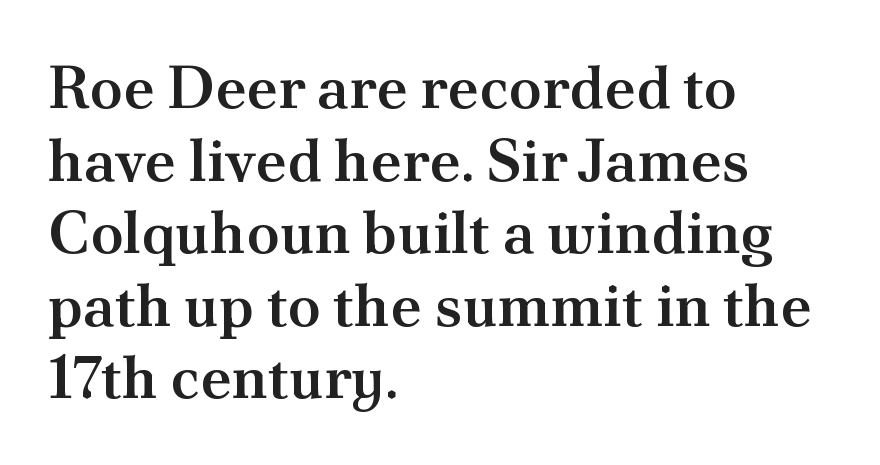
{"serif": "yes", "italic": "no", "bold": "semi", "weight": "semibold", "width": "normal", "stroke_contrast": "medium", "x_height": "small", "monospaced": "no", "underline": "no", "align": "left", "line_spacing_ratio": 1.21, "letter_spacing": "normal", "letter_spacing_em": 0.0, "glyph_px": 60}
